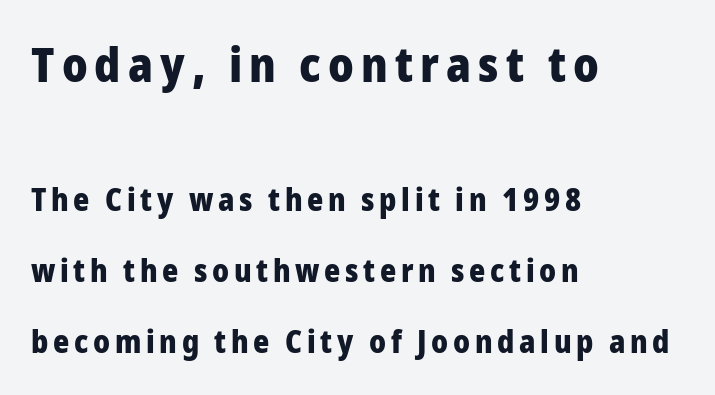
The vertical gap from one line to the next is large. To sum up the face: it is a sans, with no serifs. Here the first block reads like a headline and the second like body copy. Characters remain perfectly vertical along every line. The face used here is proportionally spaced, like ordinary book or web type. Layout note: lines flush left.
